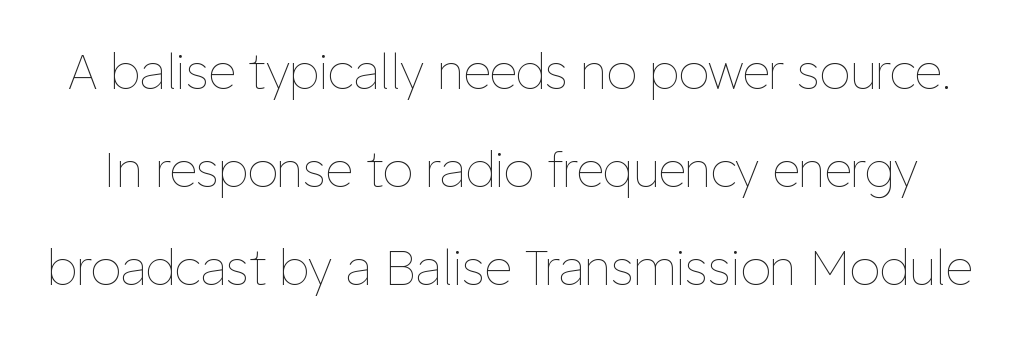
{"italic": "no", "bold": "no", "weight": "thin", "width": "normal", "stroke_contrast": "low", "x_height": "medium", "monospaced": "no", "underline": "no", "line_spacing": "loose", "line_spacing_ratio": 2.04, "letter_spacing": "normal", "letter_spacing_em": 0.0, "glyph_px": 48}
